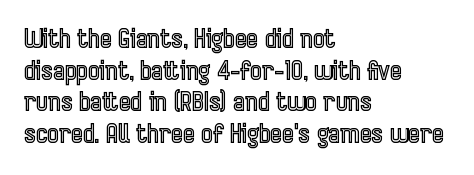
The image shows 25 px text type, upright; set left-aligned, normal line spacing (1.27x), normal letter spacing, not underlined.
